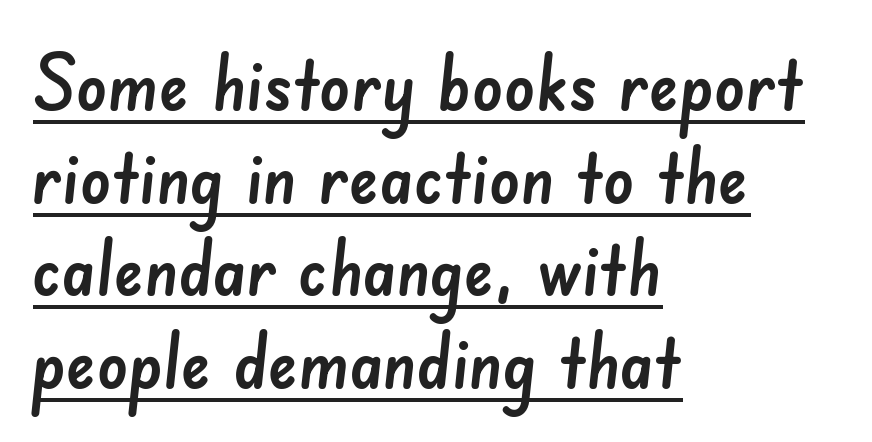
The face used here is a sans, in the tradition of grotesques and geometrics. Inter-character spacing is left at the font's built-in metrics. Proportional: the letters do not fall into vertical columns. Descenders here cross a horizontal rule under the line. Line starts are locked; line ends wander.
